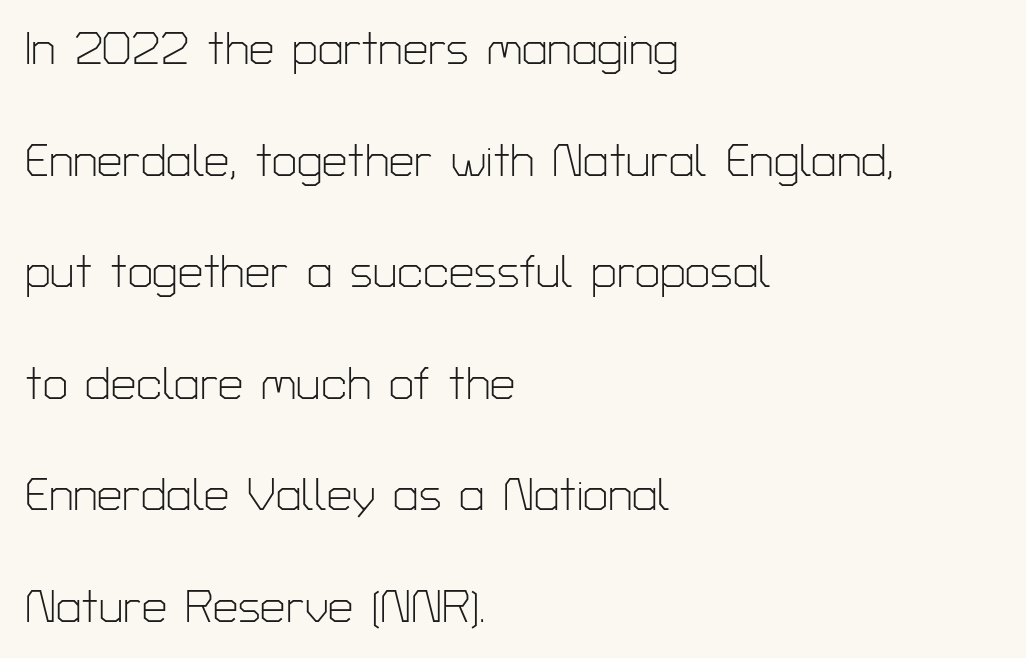
Q: Is the text bold? A: No.
Q: Is the text italic (slanted)? A: No, it is upright.
Q: Is the typeface a serif or a sans-serif typeface? A: Sans-serif.
Q: Is the text underlined? A: No.
Q: How is the paragraph aligned? A: Left-aligned.
Q: Is the spacing between letters normal or unusually wide? A: Normal.
Q: Is the spacing between lines tight, normal or loose? A: Loose.
Q: Width (condensed, normal, or wide)? A: Normal.
Q: Stroke contrast? A: Low.
Q: x-height? A: Medium.
Q: Monospaced? A: No.
